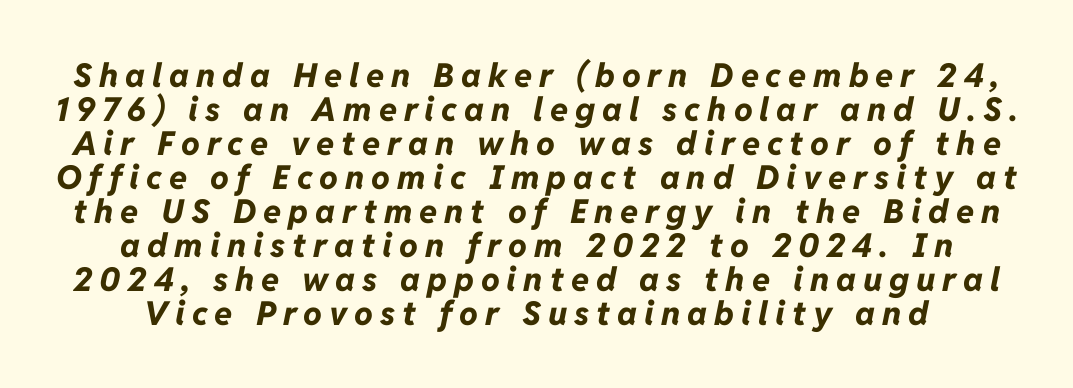
{"italic": "yes", "lean": "right", "slant_degrees": 11, "bold": "yes", "weight": "bold", "width": "normal", "stroke_contrast": "low", "x_height": "medium", "monospaced": "no", "underline": "no", "line_spacing": "tight", "line_spacing_ratio": 1.03, "letter_spacing": "wide", "letter_spacing_em": 0.21, "glyph_px": 33}
